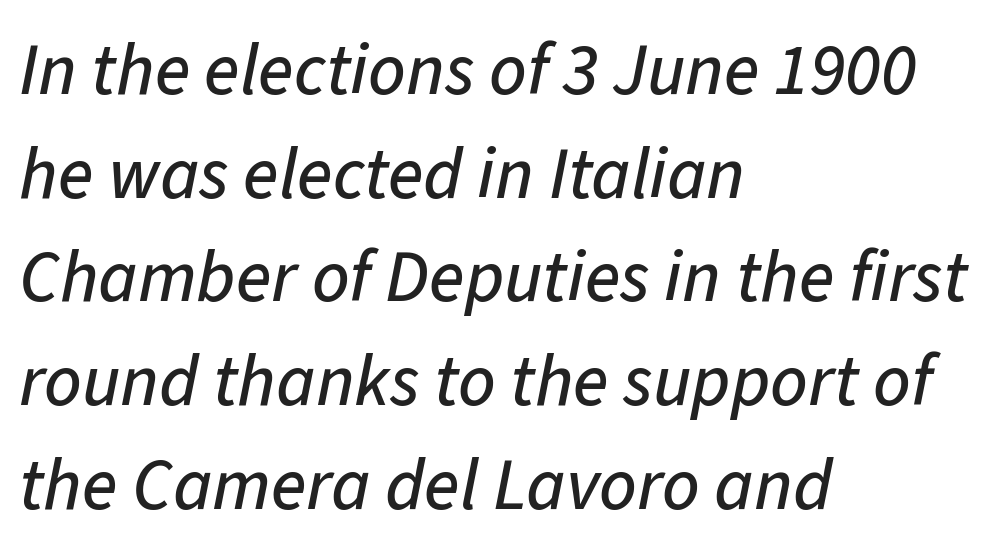
The image shows 73 px text type, italic (leaning right); set left-aligned, normal line spacing (1.42x), normal letter spacing, not underlined; low stroke contrast and a medium x-height.
